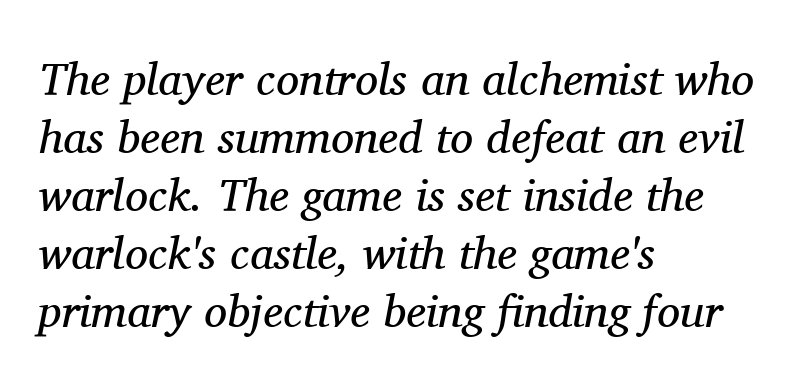
The font is comparable to plain body text, perhaps lighter. Tracking here is standard; glyphs follow each other at the usual distance. Designer's note — italics engaged. Vertically, the passage feels balanced, rows spaced as you'd expect. The passage shown is typed in a proportional face where columns would drift. Any mark beneath the type? The region is blank.
